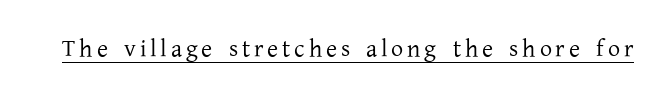
Q: Is the text bold? A: No.
Q: Is the text italic (slanted)? A: No, it is upright.
Q: Is the text underlined? A: Yes.
